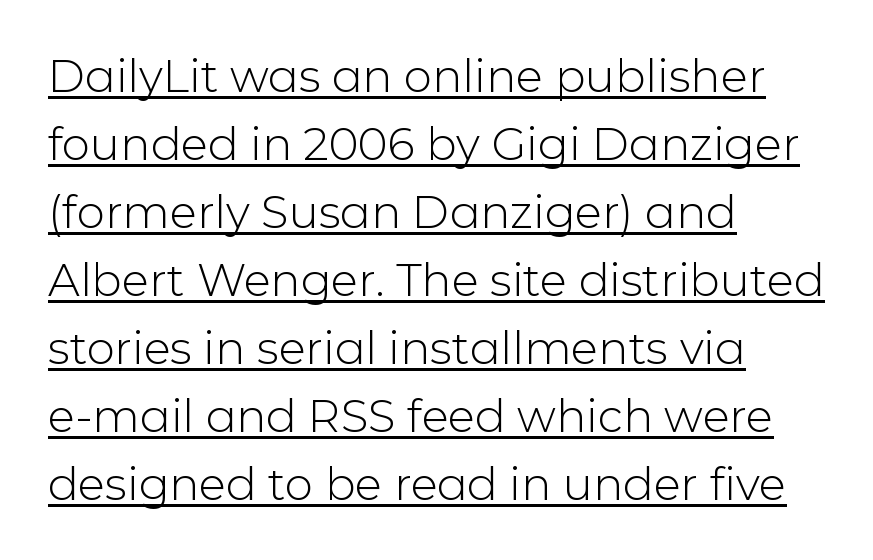
The image shows 45 px light sans-serif type, upright; set left-aligned, normal line spacing (1.51x), normal letter spacing, underlined; low stroke contrast and a medium x-height.
